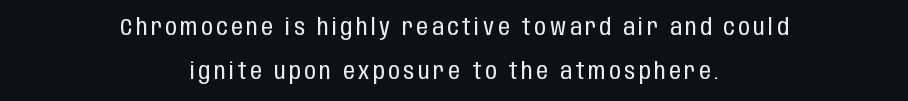
{"italic": "no", "bold": "no", "underline": "no", "align": "center", "line_spacing": "loose", "line_spacing_ratio": 1.91, "glyph_px": 23}
